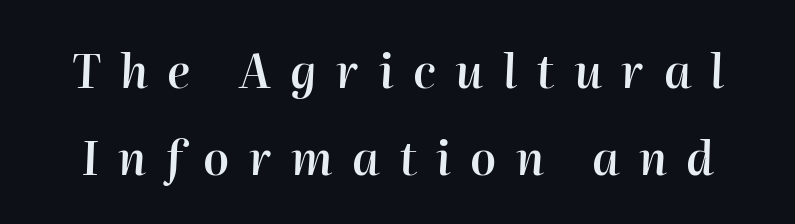
Q: Is the text bold? A: Semi-bold.
Q: Is the text italic (slanted)? A: Yes, it leans right by about 2 degrees.
Q: Is the text underlined? A: No.
Q: Is the spacing between letters normal or unusually wide? A: Unusually wide.
Q: Is the spacing between lines tight, normal or loose? A: Loose.
Q: Width (condensed, normal, or wide)? A: Normal.
Q: Stroke contrast? A: High.
Q: x-height? A: Medium.
Q: Monospaced? A: No.
